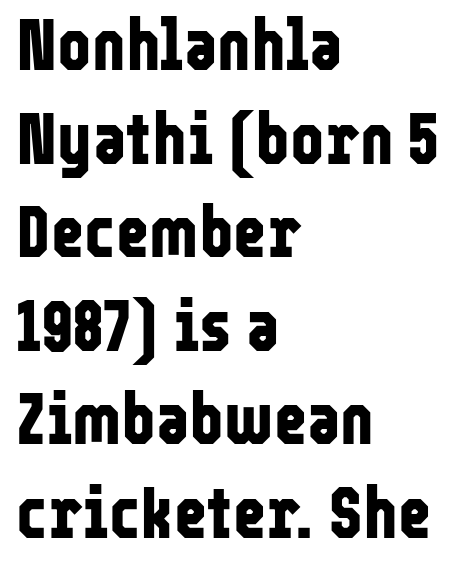
The image shows 72 px bold, condensed sans-serif type, upright; set left-aligned, normal line spacing (1.3x), normal letter spacing, not underlined; low stroke contrast and a medium x-height.
